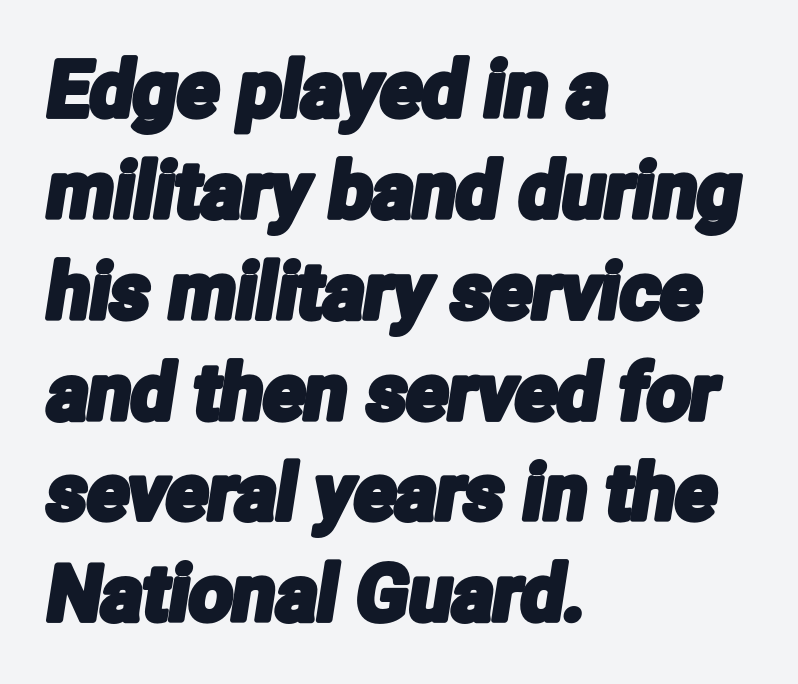
The image shows 77 px condensed sans-serif type; set left-aligned, normal line spacing (1.31x), normal letter spacing, not underlined; low stroke contrast and a medium x-height.
